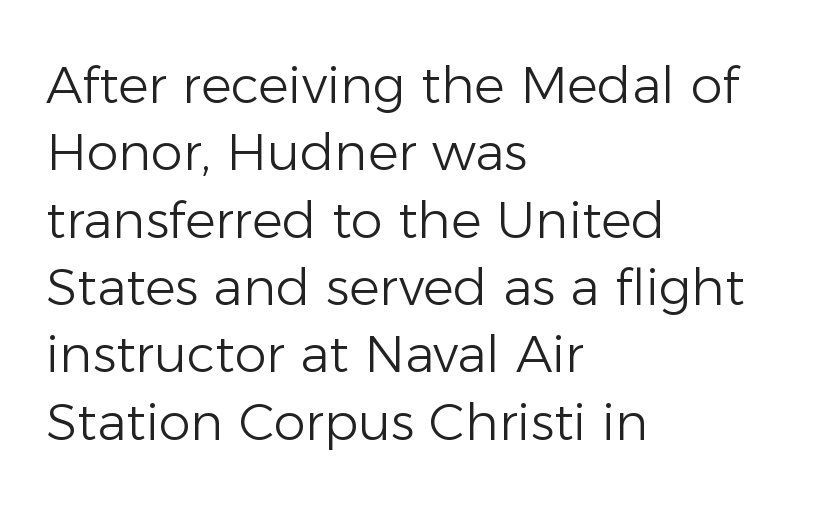
Q: Is the text bold? A: No.
Q: Is the text italic (slanted)? A: No, it is upright.
Q: Is the typeface a serif or a sans-serif typeface? A: Sans-serif.
Q: Is the text underlined? A: No.
Q: How is the paragraph aligned? A: Left-aligned.
Q: Is the spacing between letters normal or unusually wide? A: Normal.
Q: Is the spacing between lines tight, normal or loose? A: Normal.
Q: Width (condensed, normal, or wide)? A: Normal.
Q: Stroke contrast? A: Low.
Q: x-height? A: Medium.
Q: Monospaced? A: No.
